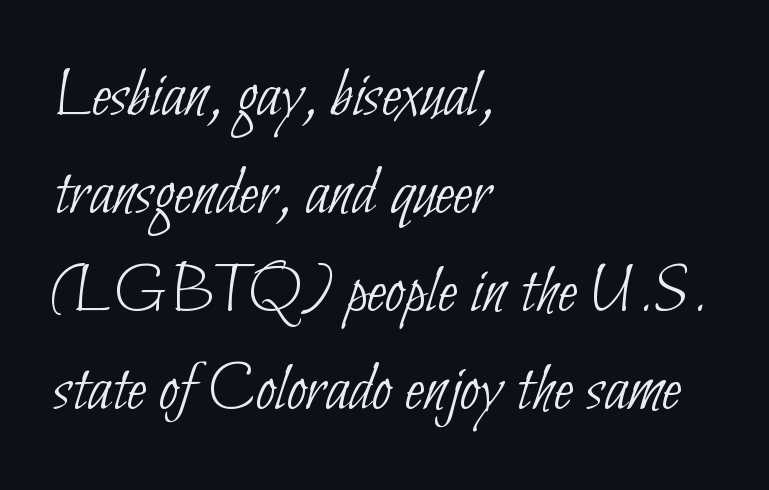
{"serif": "no", "bold": "no", "weight": "thin", "width": "condensed", "stroke_contrast": "low", "x_height": "small", "monospaced": "no", "underline": "no", "align": "left", "line_spacing": "normal", "line_spacing_ratio": 1.38, "letter_spacing": "normal", "letter_spacing_em": 0.0, "glyph_px": 71}
